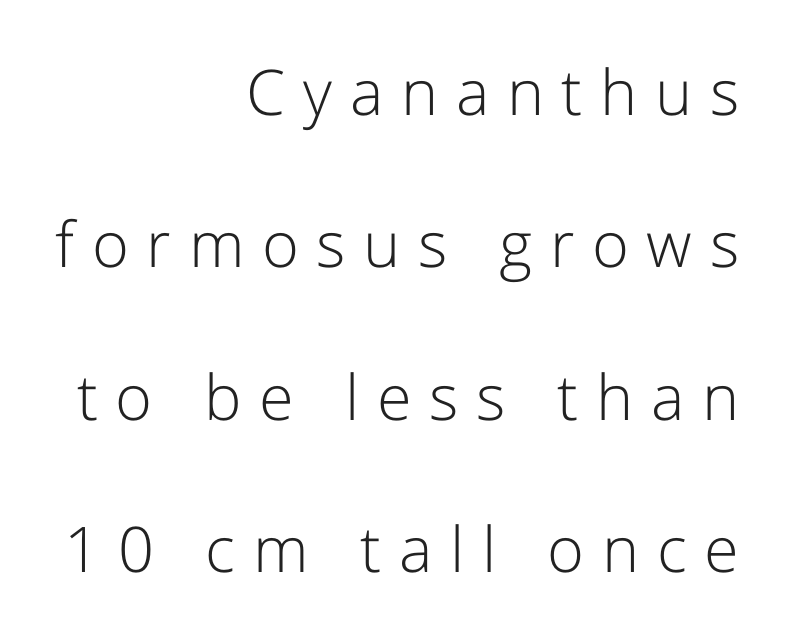
{"serif": "no", "italic": "no", "bold": "no", "weight": "light", "width": "normal", "stroke_contrast": "low", "x_height": "medium", "monospaced": "no", "underline": "no", "align": "right", "line_spacing": "loose", "line_spacing_ratio": 2.42, "letter_spacing": "wide", "letter_spacing_em": 0.28, "glyph_px": 63}
